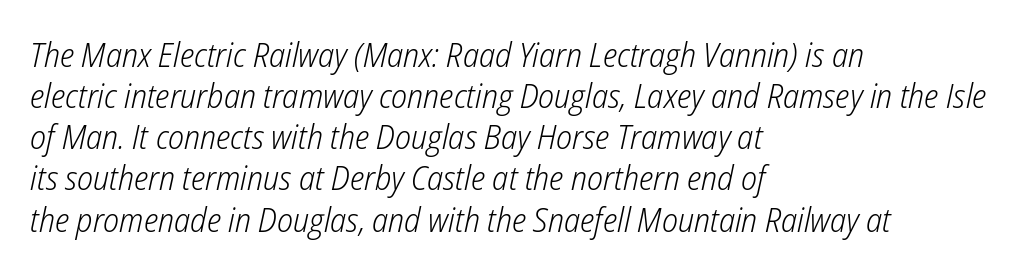
The image shows 34 px light, condensed type, italic (leaning right); set left-aligned, line spacing 1.21x, normal letter spacing, not underlined; low stroke contrast and a medium x-height.
